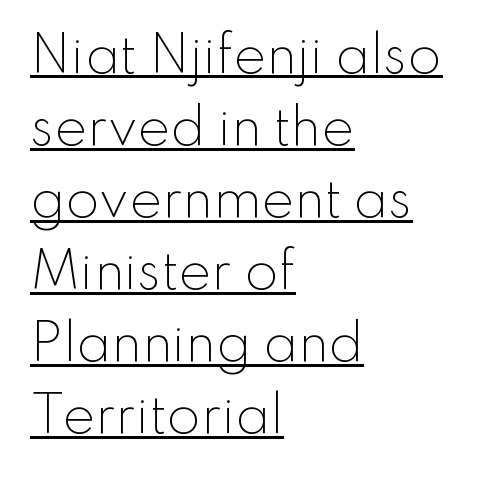
The image shows 49 px light sans-serif type, upright; set left-aligned, normal line spacing (1.47x), normal letter spacing, underlined; low stroke contrast and a small x-height.
